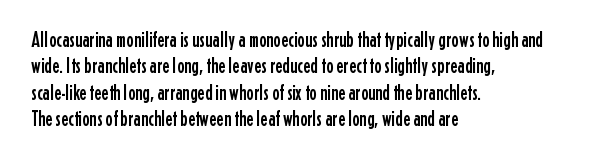
This rendering features lettering with no underline. Horizontal alignment here is leftward, the default for most running prose. These lines keep a tight, regular rhythm from letter to letter. A typesetter would mark this as roman, not italic.
